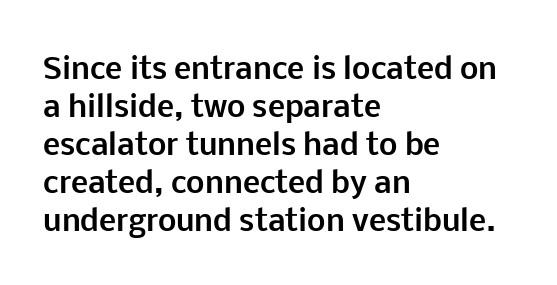
Q: Is the text bold? A: Yes.
Q: Is the text italic (slanted)? A: No, it is upright.
Q: Is the typeface a serif or a sans-serif typeface? A: Sans-serif.
Q: Is the text underlined? A: No.
Q: How is the paragraph aligned? A: Left-aligned.
Q: Is the spacing between letters normal or unusually wide? A: Normal.
Q: Is the spacing between lines tight, normal or loose? A: Normal.
Q: Width (condensed, normal, or wide)? A: Normal.
Q: Stroke contrast? A: Low.
Q: x-height? A: Medium.
Q: Monospaced? A: No.
